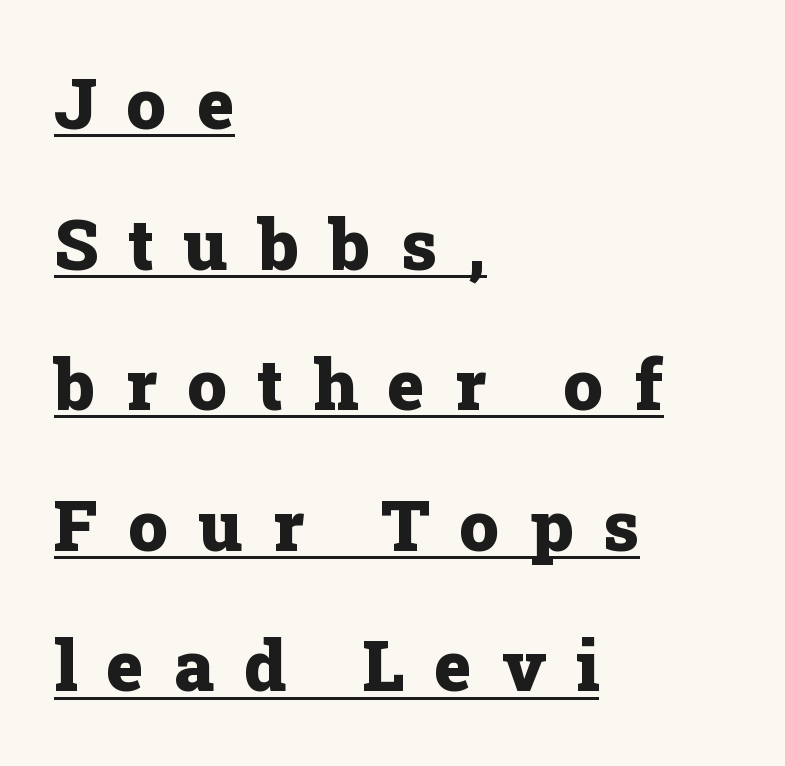
{"serif": "yes", "italic": "no", "bold": "yes", "weight": "heavy", "width": "normal", "stroke_contrast": "low", "x_height": "medium", "monospaced": "no", "underline": "yes", "align": "left", "line_spacing": "loose", "line_spacing_ratio": 1.98, "letter_spacing": "wide", "letter_spacing_em": 0.42, "glyph_px": 71}
